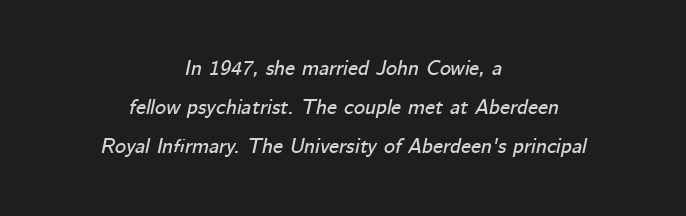
The image shows 21 px text type, italic (leaning right); set centered, line spacing 1.85x, normal letter spacing, not underlined.
